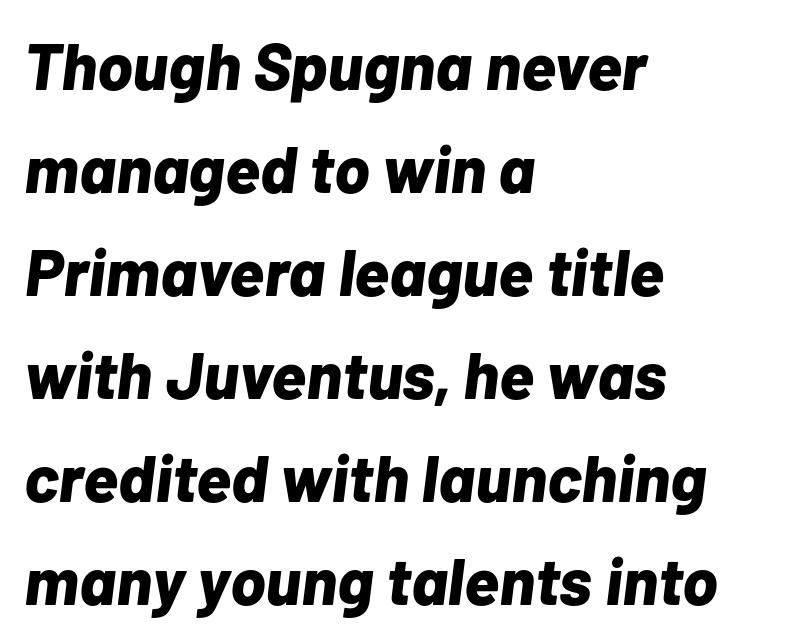
The image shows 66 px bold type, italic (leaning right); set left-aligned, normal line spacing (1.56x), normal letter spacing, not underlined; low stroke contrast and a medium x-height.
